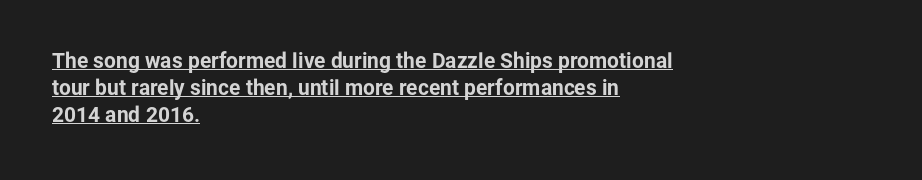
{"italic": "no", "bold": "yes", "underline": "yes", "align": "left", "line_spacing": "normal", "line_spacing_ratio": 1.28, "letter_spacing": "normal", "letter_spacing_em": 0.0, "glyph_px": 21}
